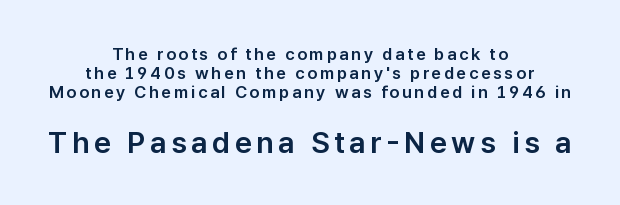
The image shows 30 px sans-serif type, upright; set centered, tight line spacing (1.12x), not underlined; the second (bottom) block is 1.76x larger; low stroke contrast and a medium x-height.
